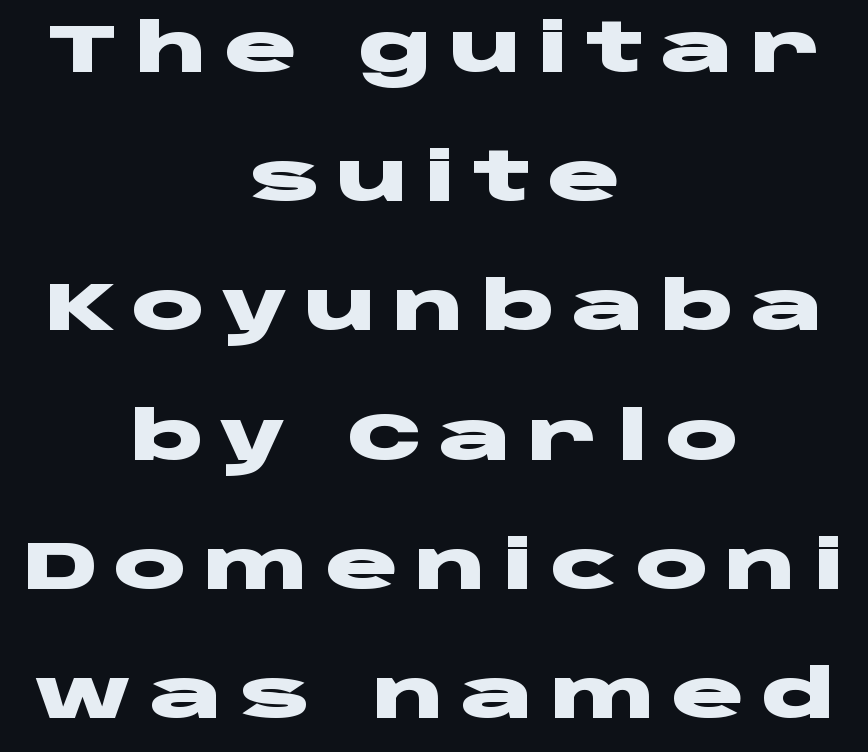
Q: Is the text bold? A: Yes.
Q: Is the text italic (slanted)? A: No, it is upright.
Q: Is the typeface a serif or a sans-serif typeface? A: Sans-serif.
Q: Is the text underlined? A: No.
Q: How is the paragraph aligned? A: Centered.
Q: Is the spacing between letters normal or unusually wide? A: Unusually wide.
Q: Is the spacing between lines tight, normal or loose? A: Loose.
Q: Width (condensed, normal, or wide)? A: Wide.
Q: Stroke contrast? A: Low.
Q: x-height? A: Large.
Q: Monospaced? A: No.
